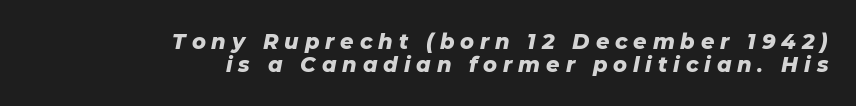
{"italic": "yes", "lean": "right", "slant_degrees": 11, "bold": "yes", "underline": "no", "align": "right", "line_spacing": "tight", "line_spacing_ratio": 1.08, "letter_spacing": "wide", "letter_spacing_em": 0.28, "glyph_px": 21}
